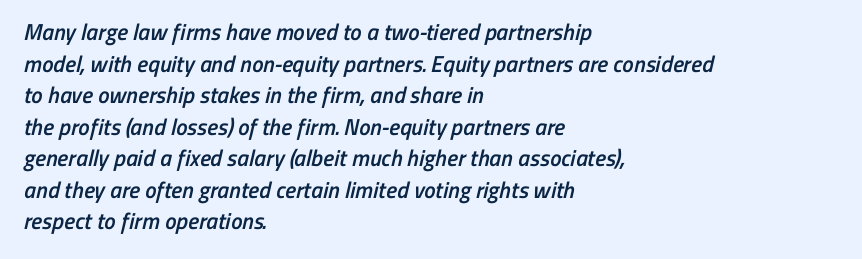
Q: Is the text bold? A: Semi-bold.
Q: Is the text underlined? A: No.
Q: How is the paragraph aligned? A: Left-aligned.
Q: Is the spacing between letters normal or unusually wide? A: Normal.
Q: Is the spacing between lines tight, normal or loose? A: Normal.
